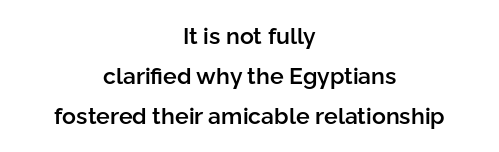
Bold? Not quite — semibold, heavier than regular but stopping short. The letterforms sit shoulder to shoulder at normal distance. This rendering features lettering with no underline. The letters stand upright; this is a roman face. Does the copy run flush right? No — it is centered line by line.
